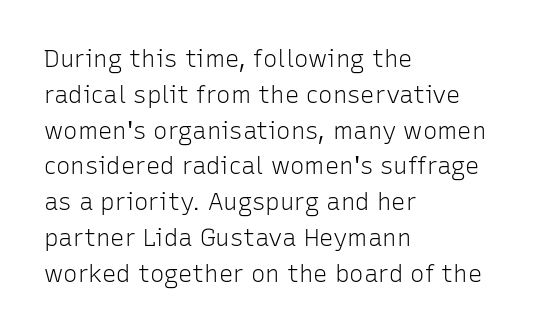
{"italic": "no", "bold": "no", "underline": "no", "align": "left", "line_spacing": "normal", "line_spacing_ratio": 1.49, "letter_spacing": "normal", "letter_spacing_em": 0.0, "glyph_px": 24}
